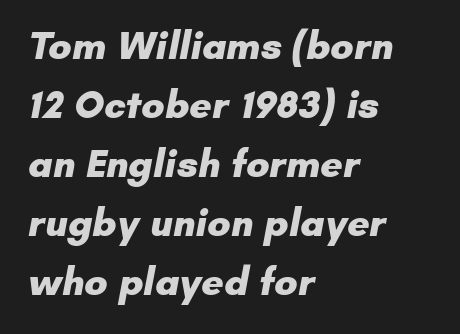
Notice how descenders clear the ascenders below comfortably — that's standard leading. Clear beneath every line of the passage. All the whitespace from short lines collects on the right. Words appear dense and cohesive because spacing is normal. Letterform terminals end flat and unadorned throughout the passage.
